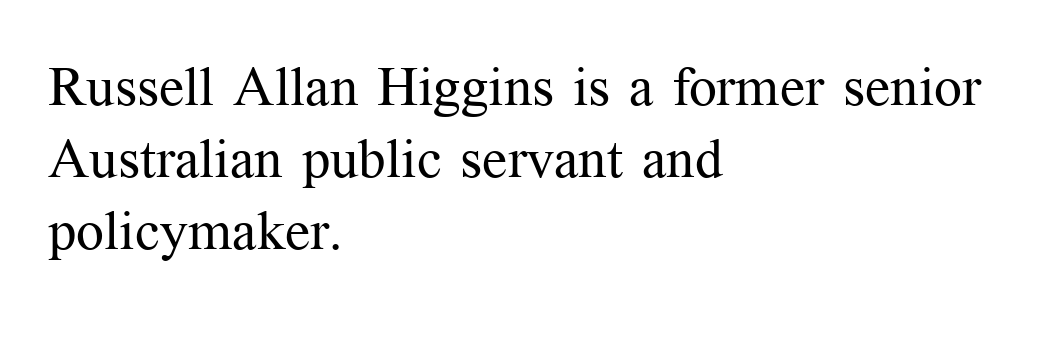
The image shows 55 px regular-weight serif type, upright; set left-aligned, normal line spacing (1.31x), normal letter spacing, not underlined; medium stroke contrast and a medium x-height.
